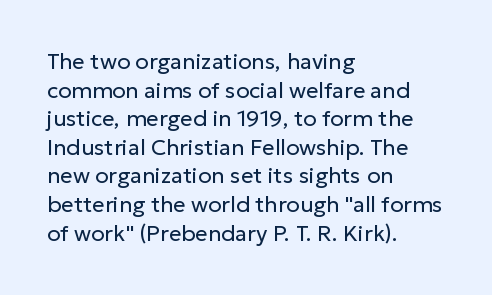
The image shows 22 px text type, upright; set left-aligned, normal line spacing (1.3x), normal letter spacing, not underlined.
